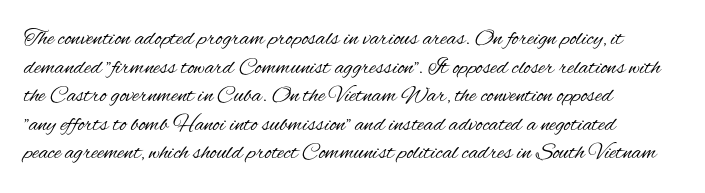
Q: Is the text bold? A: No.
Q: Is the text italic (slanted)? A: Yes.
Q: Is the text underlined? A: No.
Q: How is the paragraph aligned? A: Left-aligned.
Q: Is the spacing between letters normal or unusually wide? A: Normal.
